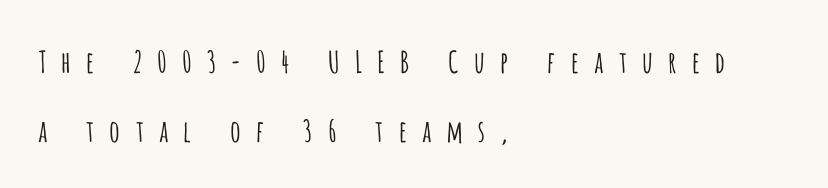
Q: Is the text bold? A: No.
Q: Is the text italic (slanted)? A: No, it is upright.
Q: Is the typeface a serif or a sans-serif typeface? A: Sans-serif.
Q: Is the text underlined? A: No.
Q: How is the paragraph aligned? A: Left-aligned.
Q: Is the spacing between letters normal or unusually wide? A: Unusually wide.
Q: Is the spacing between lines tight, normal or loose? A: Loose.
Q: Width (condensed, normal, or wide)? A: Condensed.
Q: Stroke contrast? A: Low.
Q: x-height? A: Large.
Q: Monospaced? A: No.
